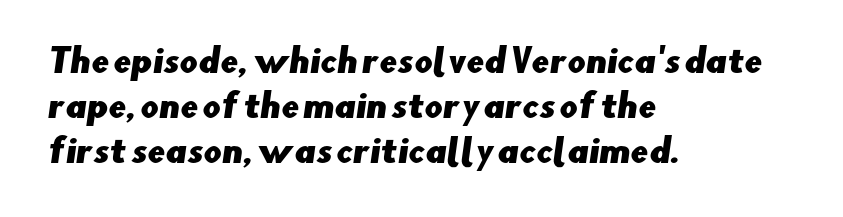
Q: Is the typeface a serif or a sans-serif typeface? A: Sans-serif.
Q: Is the text underlined? A: No.
Q: How is the paragraph aligned? A: Left-aligned.
Q: Is the spacing between letters normal or unusually wide? A: Normal.
Q: Is the spacing between lines tight, normal or loose? A: Normal.
Q: Width (condensed, normal, or wide)? A: Normal.
Q: Stroke contrast? A: Low.
Q: x-height? A: Small.
Q: Monospaced? A: No.
